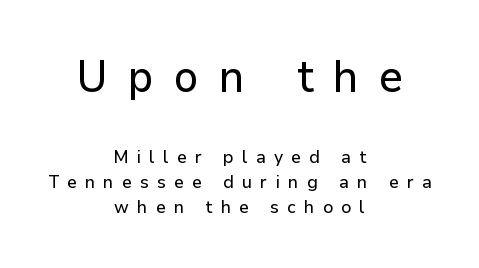
{"serif": "no", "italic": "no", "width": "normal", "stroke_contrast": "low", "x_height": "medium", "monospaced": "no", "underline": "no", "align": "center", "line_spacing": "normal", "line_spacing_ratio": 1.4, "letter_spacing": "wide", "letter_spacing_em": 0.46, "larger_block": "first", "size_ratio": 2.44, "glyph_px": 44}
